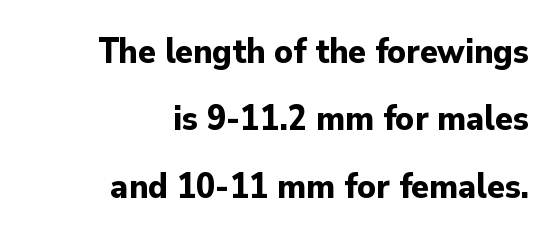
Q: Is the text bold? A: Yes.
Q: Is the text italic (slanted)? A: No, it is upright.
Q: Is the typeface a serif or a sans-serif typeface? A: Sans-serif.
Q: Is the text underlined? A: No.
Q: How is the paragraph aligned? A: Right-aligned.
Q: Is the spacing between letters normal or unusually wide? A: Normal.
Q: Width (condensed, normal, or wide)? A: Normal.
Q: Stroke contrast? A: Low.
Q: x-height? A: Small.
Q: Monospaced? A: No.
